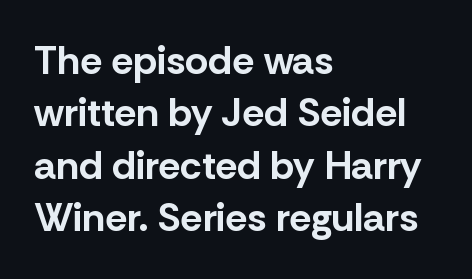
Q: Is the text bold? A: Yes.
Q: Is the text italic (slanted)? A: No, it is upright.
Q: Is the typeface a serif or a sans-serif typeface? A: Sans-serif.
Q: Is the text underlined? A: No.
Q: How is the paragraph aligned? A: Left-aligned.
Q: Is the spacing between letters normal or unusually wide? A: Normal.
Q: Is the spacing between lines tight, normal or loose? A: Normal.
Q: Width (condensed, normal, or wide)? A: Normal.
Q: Stroke contrast? A: Low.
Q: x-height? A: Medium.
Q: Monospaced? A: No.
